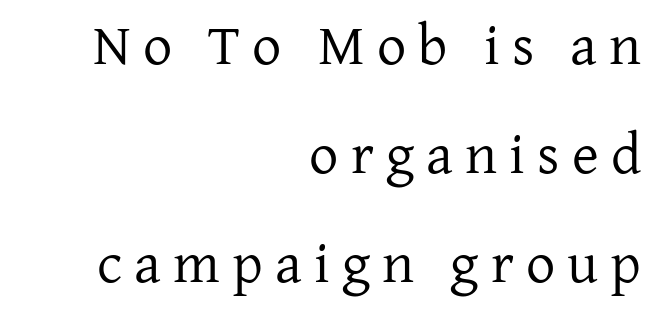
The image shows 58 px regular-weight serif type, upright; set right-aligned, line spacing 1.88x, unusually wide letter spacing (+0.21 em), not underlined; low stroke contrast and a medium x-height.
